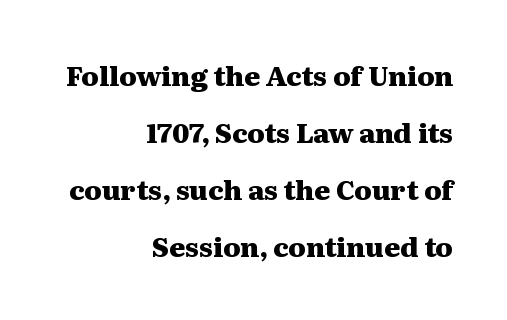
{"italic": "no", "bold": "yes", "underline": "no", "align": "right", "line_spacing": "loose", "line_spacing_ratio": 2.11, "letter_spacing": "normal", "letter_spacing_em": 0.0, "glyph_px": 27}
